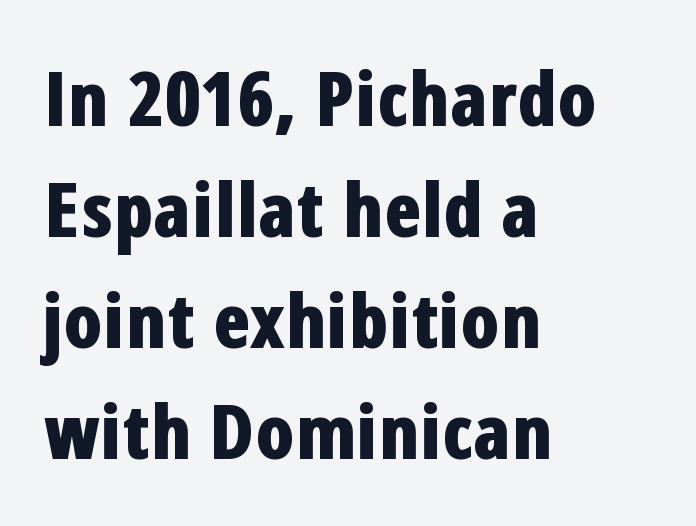
Q: Is the text bold? A: Yes.
Q: Is the text italic (slanted)? A: No, it is upright.
Q: Is the typeface a serif or a sans-serif typeface? A: Sans-serif.
Q: Is the text underlined? A: No.
Q: How is the paragraph aligned? A: Left-aligned.
Q: Is the spacing between letters normal or unusually wide? A: Normal.
Q: Is the spacing between lines tight, normal or loose? A: Normal.
Q: Width (condensed, normal, or wide)? A: Condensed.
Q: Stroke contrast? A: Low.
Q: x-height? A: Medium.
Q: Monospaced? A: No.
